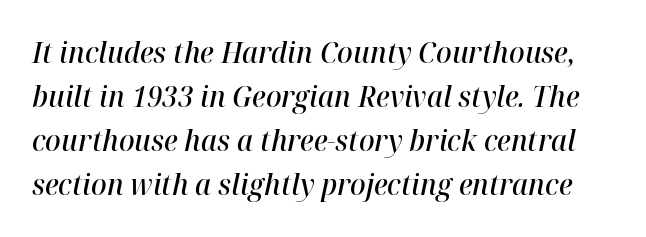
The image shows 29 px semibold type, italic (leaning right); set normal line spacing (1.52x), normal letter spacing, not underlined; high stroke contrast and a medium x-height.
